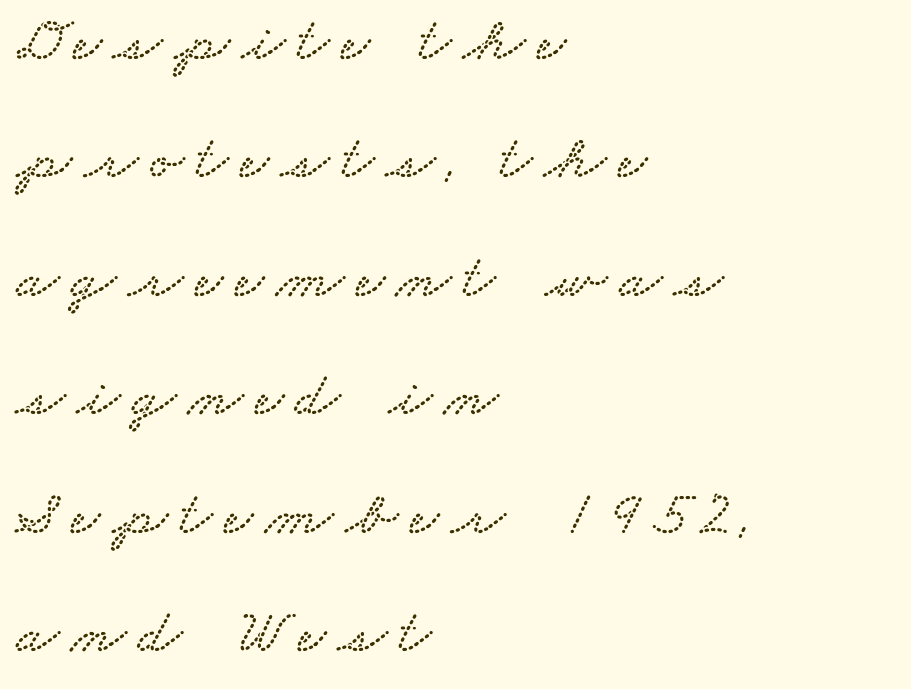
The image shows 63 px wide serif type; set left-aligned, line spacing 1.88x, not underlined; low stroke contrast and a small x-height.
